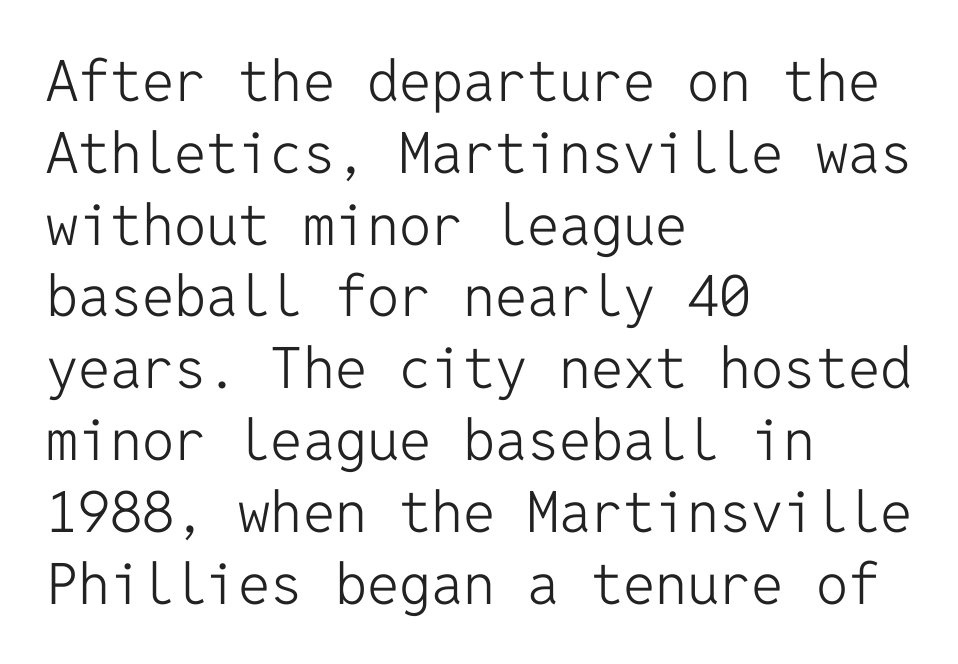
Posture: straight, roman, zero tilt. Counters stay open thanks to moderate or lighter strokes. Tracking value appears to be zero — textbook default spacing. A typesetter would label this face a sans. Any mark beneath the type? The region is blank.
